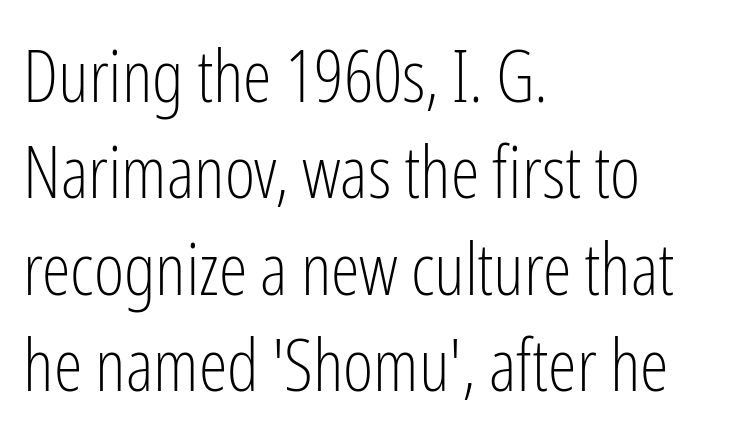
Q: Is the text bold? A: No.
Q: Is the text italic (slanted)? A: No, it is upright.
Q: Is the typeface a serif or a sans-serif typeface? A: Sans-serif.
Q: Is the text underlined? A: No.
Q: How is the paragraph aligned? A: Left-aligned.
Q: Is the spacing between letters normal or unusually wide? A: Normal.
Q: Is the spacing between lines tight, normal or loose? A: Normal.
Q: Width (condensed, normal, or wide)? A: Condensed.
Q: Stroke contrast? A: Low.
Q: x-height? A: Medium.
Q: Monospaced? A: No.
